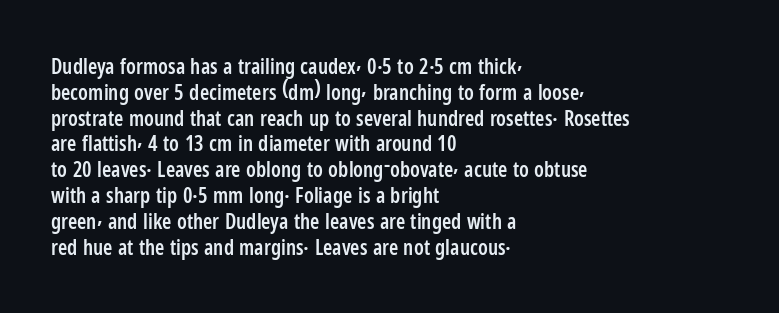
Q: Is the text bold? A: Semi-bold.
Q: Is the text italic (slanted)? A: No, it is upright.
Q: Is the text underlined? A: No.
Q: How is the paragraph aligned? A: Left-aligned.
Q: Is the spacing between letters normal or unusually wide? A: Normal.
